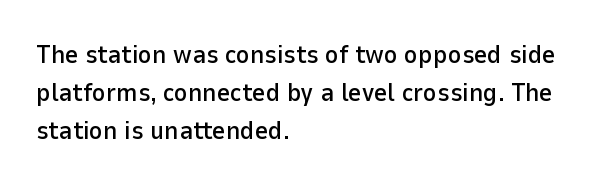
Q: Is the text italic (slanted)? A: No, it is upright.
Q: Is the text underlined? A: No.
Q: How is the paragraph aligned? A: Left-aligned.
Q: Is the spacing between letters normal or unusually wide? A: Normal.
Q: Is the spacing between lines tight, normal or loose? A: Normal.
